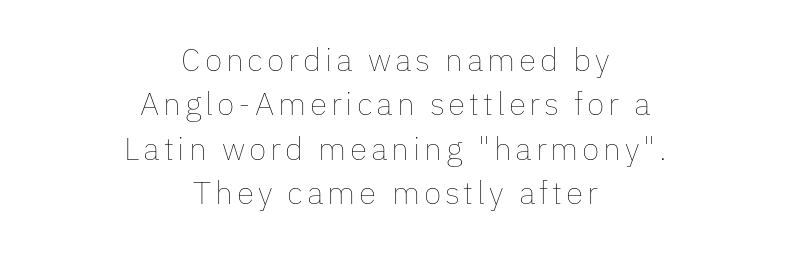
{"italic": "no", "bold": "no", "weight": "thin", "width": "normal", "stroke_contrast": "low", "x_height": "medium", "monospaced": "no", "underline": "no", "align": "center", "line_spacing": "normal", "line_spacing_ratio": 1.39, "glyph_px": 32}
